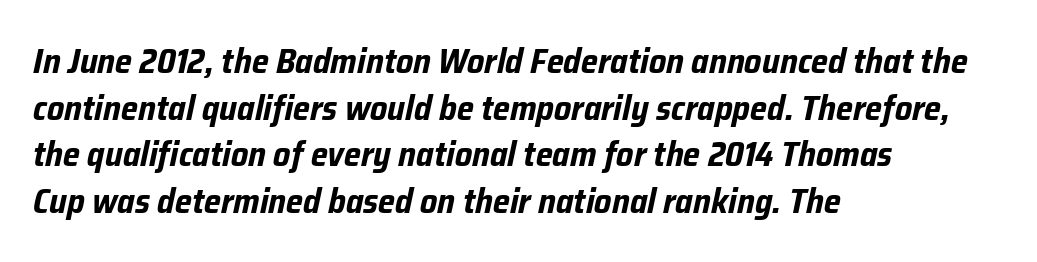
{"italic": "yes", "lean": "right", "slant_degrees": 12, "bold": "yes", "weight": "bold", "width": "condensed", "stroke_contrast": "low", "x_height": "medium", "monospaced": "no", "underline": "no", "align": "left", "line_spacing": "normal", "line_spacing_ratio": 1.33, "letter_spacing": "normal", "letter_spacing_em": 0.0, "glyph_px": 35}
